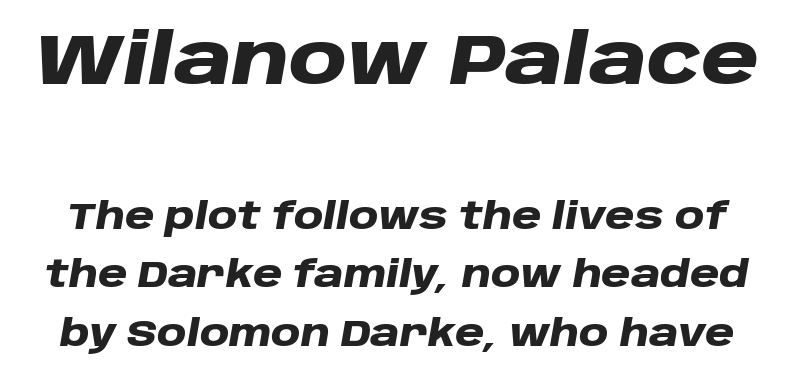
{"italic": "yes", "lean": "right", "slant_degrees": 10, "bold": "yes", "weight": "heavy", "width": "wide", "stroke_contrast": "low", "x_height": "large", "monospaced": "no", "underline": "no", "line_spacing": "normal", "line_spacing_ratio": 1.63, "letter_spacing": "normal", "letter_spacing_em": 0.0, "larger_block": "first", "size_ratio": 1.97, "glyph_px": 71}
